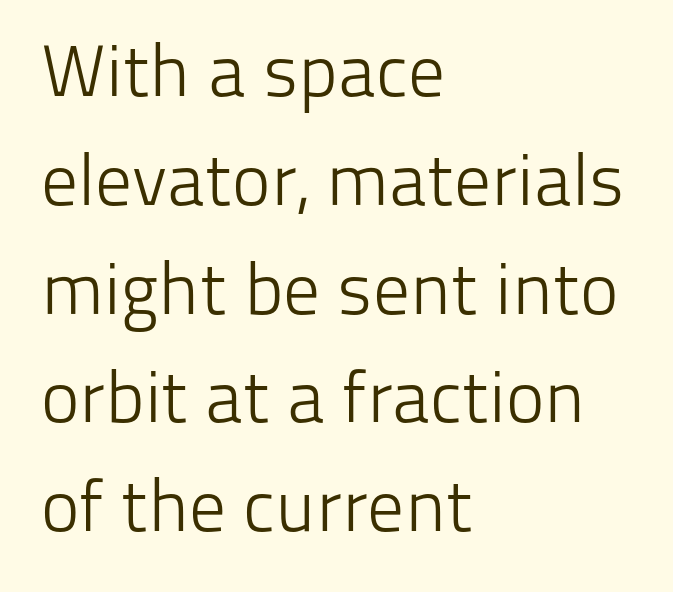
{"serif": "no", "italic": "no", "bold": "no", "weight": "light", "width": "normal", "stroke_contrast": "low", "x_height": "medium", "monospaced": "no", "underline": "no", "align": "left", "line_spacing": "normal", "line_spacing_ratio": 1.49, "letter_spacing": "normal", "letter_spacing_em": 0.0, "glyph_px": 73}
